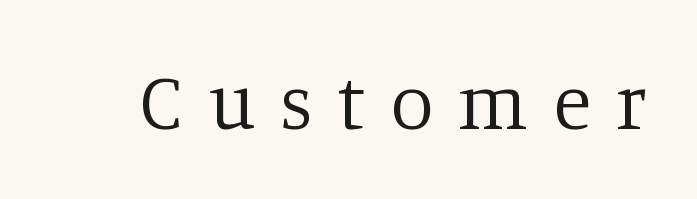
Font category for this specimen: serif. The lettering holds an erect, upright posture throughout. Quick note: underline off. Proportional: the letters do not fall into vertical columns.
